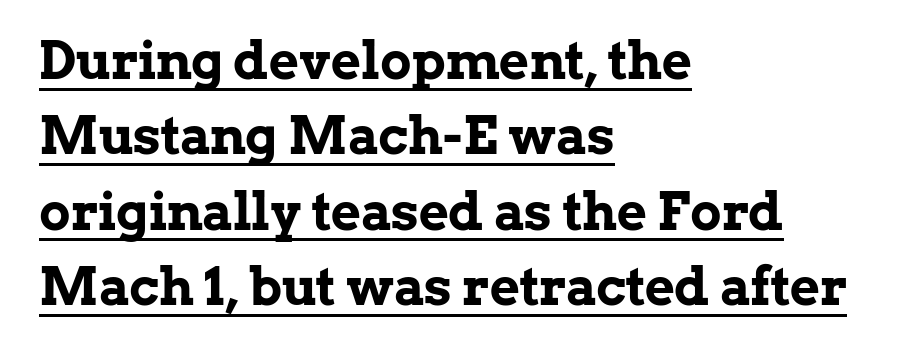
{"serif": "yes", "italic": "no", "bold": "yes", "weight": "bold", "width": "normal", "stroke_contrast": "low", "x_height": "medium", "monospaced": "no", "underline": "yes", "align": "left", "line_spacing": "normal", "line_spacing_ratio": 1.45, "letter_spacing": "normal", "letter_spacing_em": 0.0, "glyph_px": 52}
